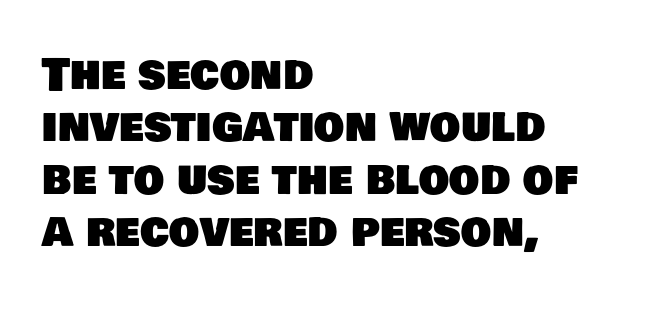
The paragraph has a hard left edge and a soft right edge. Do the characters align in a grid? No, the font is proportional. Typographically, this falls in the sans-serif category. This rendering features lettering with no underline.
